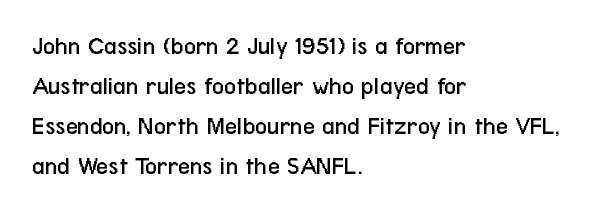
Q: Is the text bold? A: No.
Q: Is the text italic (slanted)? A: No, it is upright.
Q: Is the text underlined? A: No.
Q: How is the paragraph aligned? A: Left-aligned.
Q: Is the spacing between letters normal or unusually wide? A: Normal.
Q: Is the spacing between lines tight, normal or loose? A: Normal.
